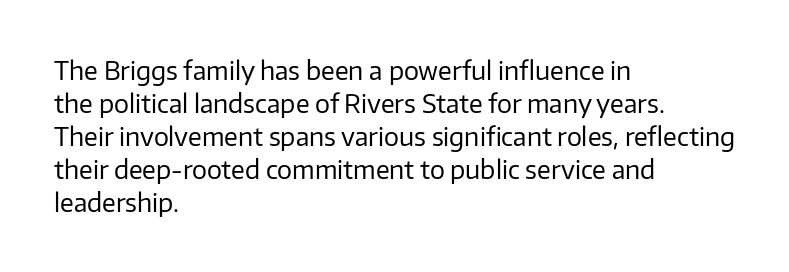
The setting favours the left margin, as ordinary paragraphs usually do. The letters stand upright; this is a roman face. Does the leading feel generous? No, just average. The passage shown has conventional tracking throughout. Each stroke keeps to a modest, everyday thickness or less.
